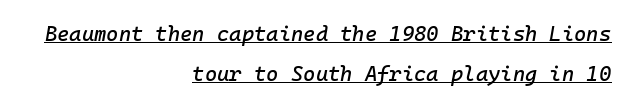
The image shows 21 px text type, italic (leaning right); set right-aligned, loose line spacing (1.92x), normal letter spacing, underlined.
